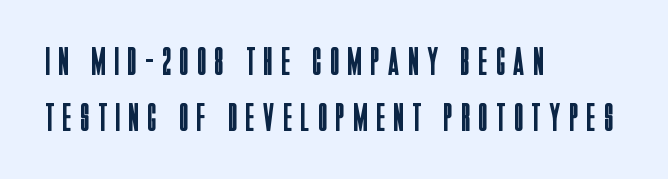
{"serif": "no", "italic": "no", "bold": "no", "weight": "regular", "width": "condensed", "stroke_contrast": "low", "x_height": "large", "monospaced": "no", "underline": "no", "align": "left", "line_spacing": "normal", "line_spacing_ratio": 1.4, "letter_spacing": "wide", "letter_spacing_em": 0.23, "glyph_px": 40}
